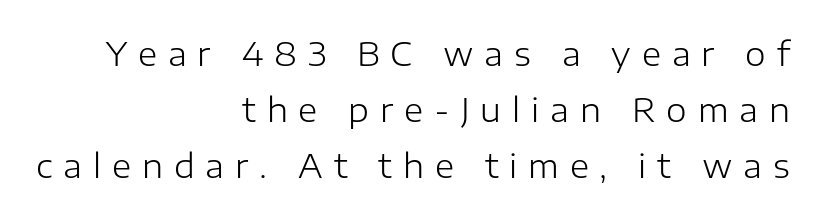
{"serif": "no", "italic": "no", "bold": "no", "weight": "light", "width": "normal", "stroke_contrast": "low", "x_height": "medium", "monospaced": "no", "underline": "no", "align": "right", "line_spacing": "normal", "line_spacing_ratio": 1.69, "letter_spacing": "wide", "letter_spacing_em": 0.33, "glyph_px": 33}
